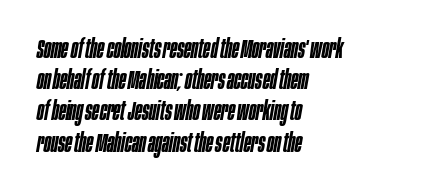
Q: Is the text bold? A: Semi-bold.
Q: Is the text italic (slanted)? A: Yes, it leans right by about 10 degrees.
Q: Is the text underlined? A: No.
Q: How is the paragraph aligned? A: Left-aligned.
Q: Is the spacing between letters normal or unusually wide? A: Normal.
